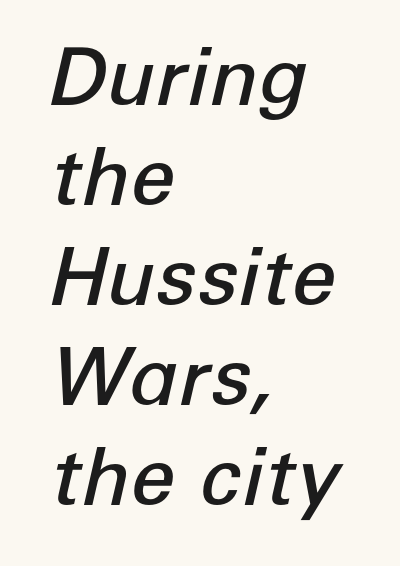
{"italic": "yes", "lean": "right", "slant_degrees": 12, "bold": "semi", "weight": "semibold", "width": "normal", "stroke_contrast": "low", "x_height": "medium", "monospaced": "no", "underline": "no", "align": "left", "line_spacing": "normal", "line_spacing_ratio": 1.25, "letter_spacing": "normal", "letter_spacing_em": 0.0, "glyph_px": 80}
